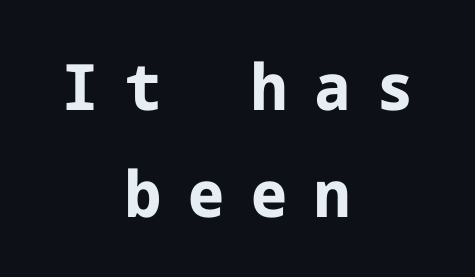
Q: Is the text bold? A: Yes.
Q: Is the text italic (slanted)? A: No, it is upright.
Q: Is the typeface a serif or a sans-serif typeface? A: Sans-serif.
Q: Is the text underlined? A: No.
Q: How is the paragraph aligned? A: Centered.
Q: Is the spacing between letters normal or unusually wide? A: Unusually wide.
Q: Is the spacing between lines tight, normal or loose? A: Normal.
Q: Width (condensed, normal, or wide)? A: Normal.
Q: Stroke contrast? A: Low.
Q: x-height? A: Medium.
